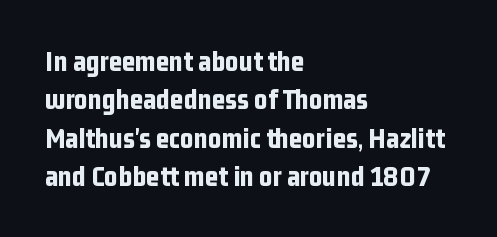
Q: Is the text bold? A: Yes.
Q: Is the text italic (slanted)? A: No, it is upright.
Q: Is the typeface a serif or a sans-serif typeface? A: Sans-serif.
Q: Is the text underlined? A: No.
Q: How is the paragraph aligned? A: Left-aligned.
Q: Is the spacing between letters normal or unusually wide? A: Normal.
Q: Is the spacing between lines tight, normal or loose? A: Normal.
Q: Width (condensed, normal, or wide)? A: Condensed.
Q: Stroke contrast? A: Low.
Q: x-height? A: Medium.
Q: Monospaced? A: No.
